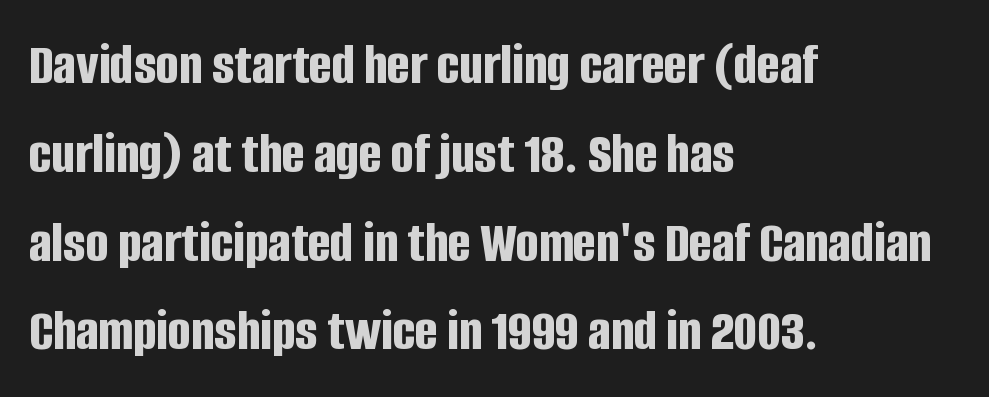
{"serif": "no", "italic": "no", "bold": "yes", "weight": "bold", "width": "condensed", "stroke_contrast": "low", "x_height": "large", "monospaced": "no", "underline": "no", "align": "left", "line_spacing": "normal", "line_spacing_ratio": 1.48, "letter_spacing": "normal", "letter_spacing_em": 0.0, "glyph_px": 60}
